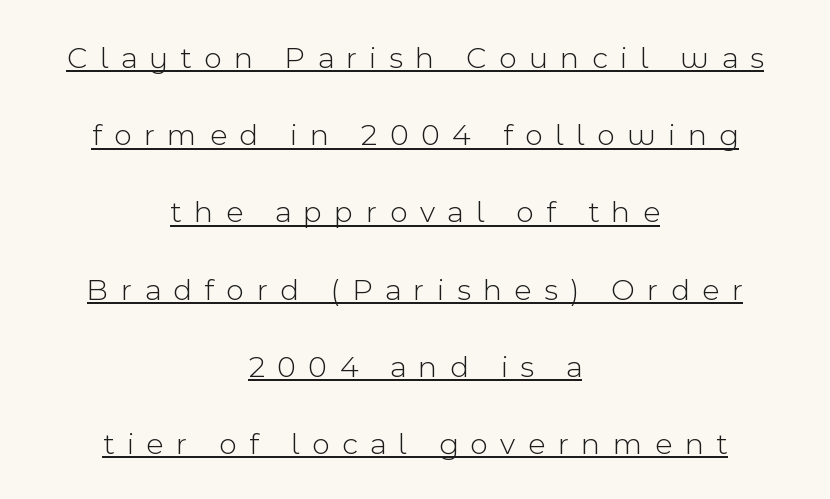
The image shows 31 px light sans-serif type, upright; set centered, loose line spacing (2.49x), unusually wide letter spacing (+0.41 em), underlined; a medium x-height.
